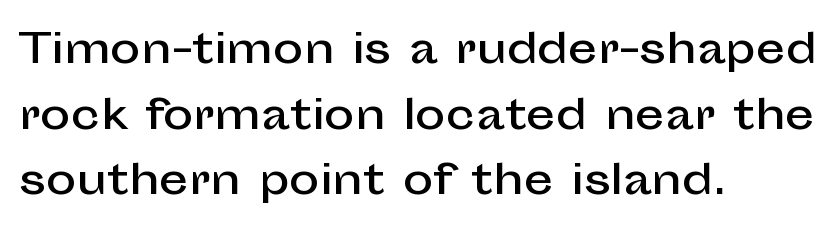
{"serif": "no", "italic": "no", "width": "normal", "stroke_contrast": "low", "x_height": "medium", "monospaced": "no", "underline": "no", "align": "left", "line_spacing": "normal", "line_spacing_ratio": 1.6, "letter_spacing": "normal", "letter_spacing_em": 0.0, "glyph_px": 41}
